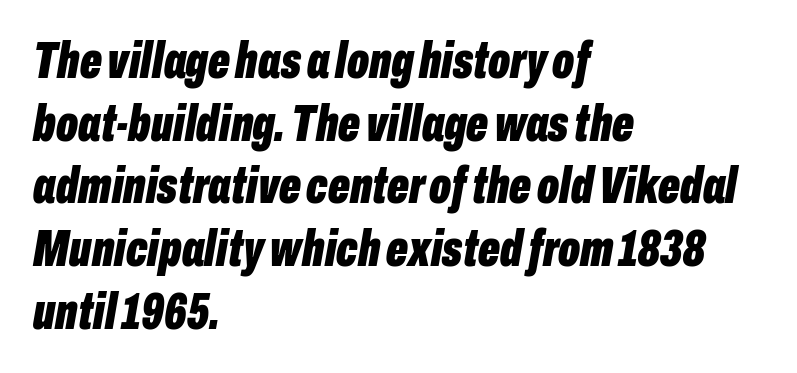
The image shows 51 px bold, condensed type, italic (leaning right); set left-aligned, line spacing 1.23x, normal letter spacing, not underlined; low stroke contrast and a medium x-height.
